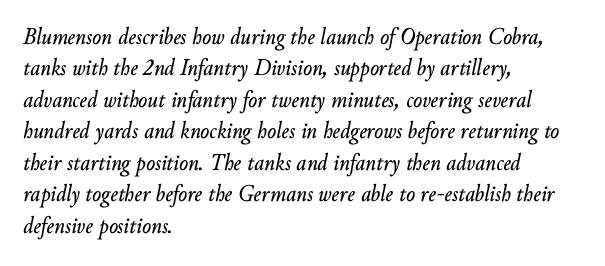
{"italic": "yes", "lean": "right", "slant_degrees": 10, "underline": "no", "align": "left", "line_spacing": "normal", "line_spacing_ratio": 1.31, "letter_spacing": "normal", "letter_spacing_em": 0.0, "glyph_px": 24}
